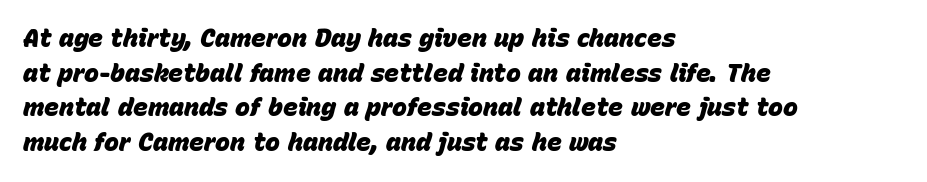
Q: Is the text bold? A: Yes.
Q: Is the text italic (slanted)? A: Yes, it leans right by about 15 degrees.
Q: Is the text underlined? A: No.
Q: How is the paragraph aligned? A: Left-aligned.
Q: Is the spacing between letters normal or unusually wide? A: Normal.
Q: Is the spacing between lines tight, normal or loose? A: Normal.
